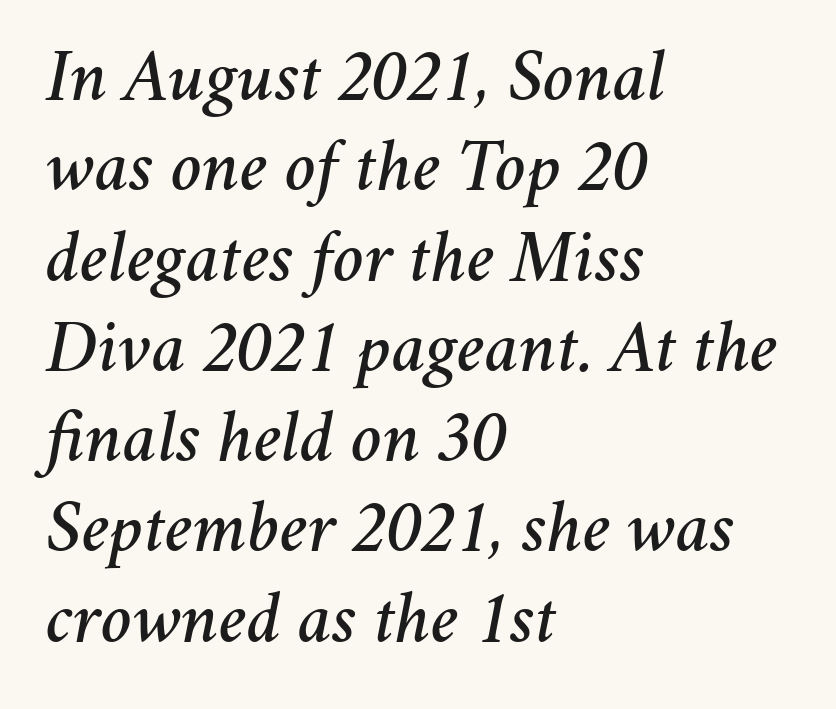
Italic: yes, the glyphs are oblique. The letters advance in unequal steps, a hallmark of proportional type. Letters rest on an invisible, unmarked baseline. The letters sit at their default tracking, neither squeezed nor spread.
